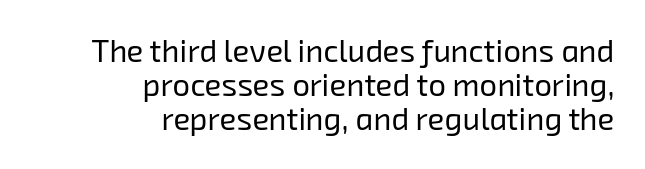
Q: Is the text bold? A: No.
Q: Is the typeface a serif or a sans-serif typeface? A: Sans-serif.
Q: Is the text underlined? A: No.
Q: How is the paragraph aligned? A: Right-aligned.
Q: Is the spacing between letters normal or unusually wide? A: Normal.
Q: Is the spacing between lines tight, normal or loose? A: Tight.
Q: Width (condensed, normal, or wide)? A: Normal.
Q: Stroke contrast? A: Low.
Q: x-height? A: Medium.
Q: Monospaced? A: No.
